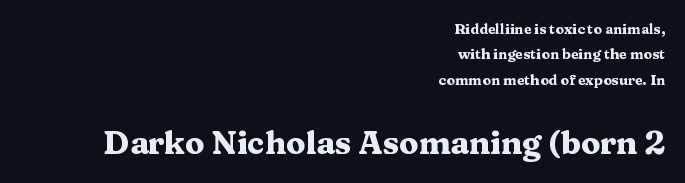
Q: Is the text bold? A: Yes.
Q: Is the text italic (slanted)? A: No, it is upright.
Q: Is the typeface a serif or a sans-serif typeface? A: Serif.
Q: Is the text underlined? A: No.
Q: How is the paragraph aligned? A: Right-aligned.
Q: Is the spacing between letters normal or unusually wide? A: Normal.
Q: Which block of text is set in a larger size, the first (top) or the second (bottom)? A: The second (bottom) one.
Q: Width (condensed, normal, or wide)? A: Wide.
Q: Stroke contrast? A: Medium.
Q: x-height? A: Medium.
Q: Monospaced? A: No.
